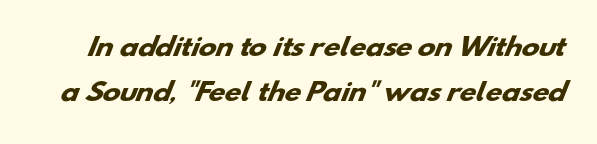
Short note: letters normally spaced. Thick stems and heavy bowls — unmistakably bold. Letters rest on an invisible, unmarked baseline.
